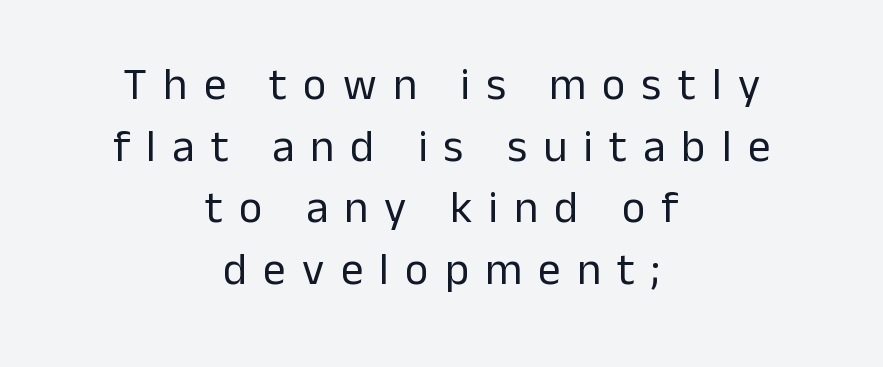
{"serif": "no", "italic": "no", "bold": "no", "weight": "regular", "width": "normal", "stroke_contrast": "low", "x_height": "medium", "monospaced": "no", "underline": "no", "align": "center", "line_spacing": "normal", "line_spacing_ratio": 1.37, "letter_spacing": "wide", "letter_spacing_em": 0.36, "glyph_px": 45}
